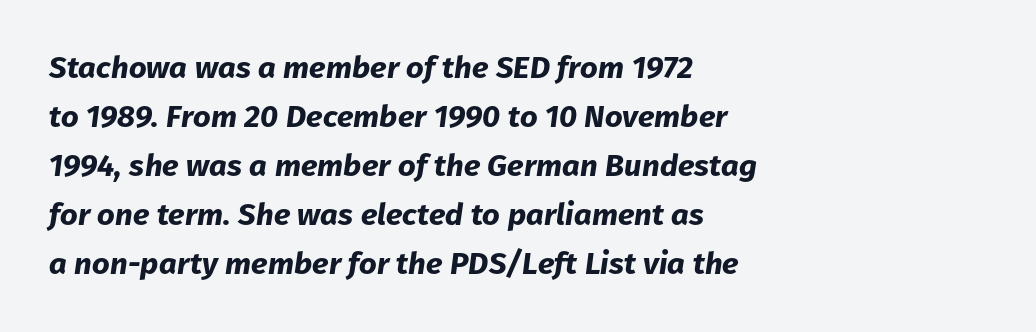
The image shows 31 px bold type, italic (leaning right); set left-aligned, normal line spacing (1.58x), normal letter spacing, not underlined; low stroke contrast and a medium x-height.
